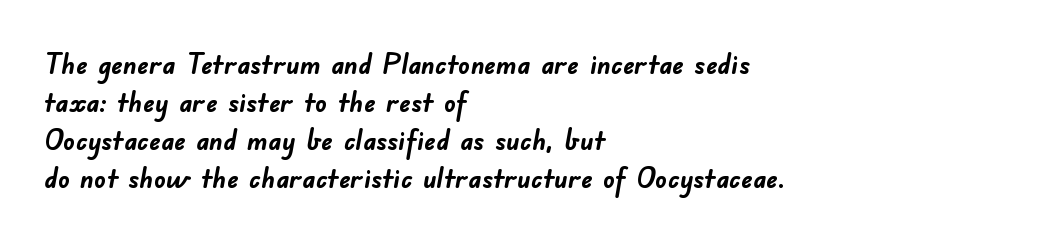
The image shows 29 px semibold sans-serif type; set left-aligned, normal line spacing (1.31x), normal letter spacing, not underlined; low stroke contrast and a small x-height.
